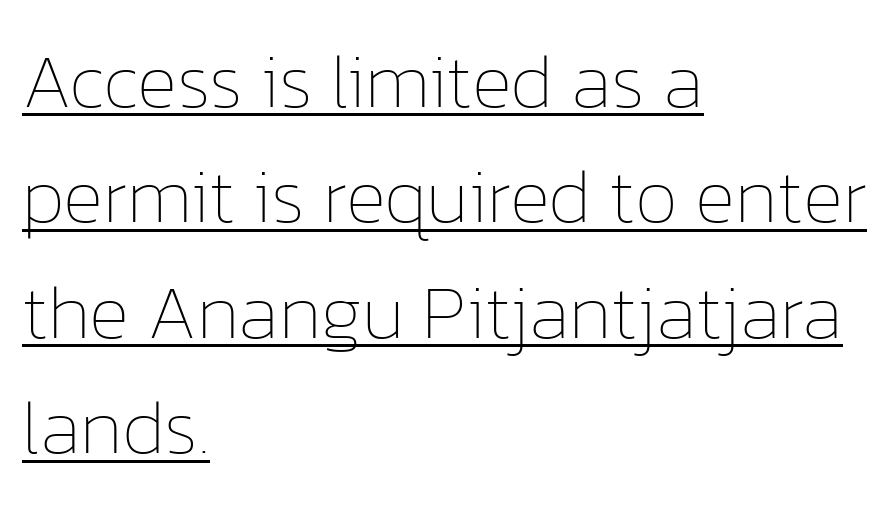
The image shows 77 px thin type, upright; set left-aligned, normal line spacing (1.5x), normal letter spacing, underlined; low stroke contrast and a medium x-height.
